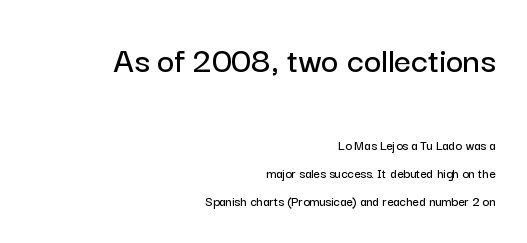
Each word holds together tightly as a unit, with standard inter-letter gaps. Rule under the text: the space is simply empty. The characters display no serif detailing; their extremities are plain. The rendering anchors every line to the right-hand side.
